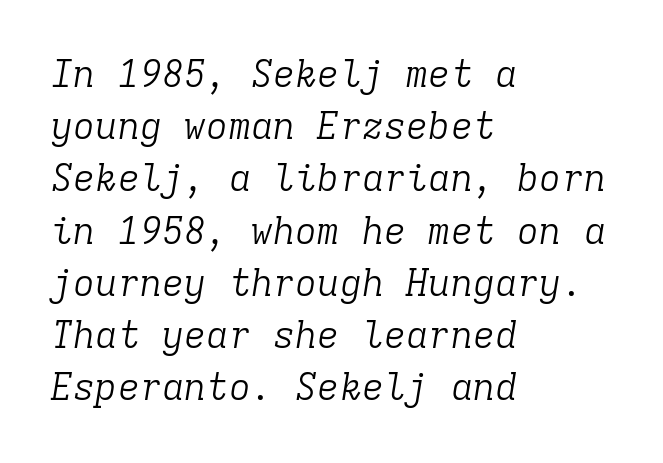
The image shows 37 px light serif type, italic (leaning right), monospaced; set left-aligned, normal line spacing (1.41x), normal letter spacing, not underlined; low stroke contrast and a medium x-height.
